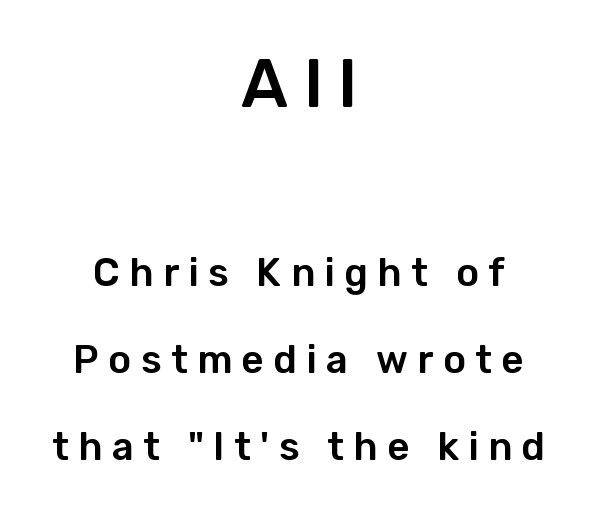
{"serif": "no", "italic": "no", "width": "normal", "stroke_contrast": "low", "x_height": "medium", "monospaced": "no", "underline": "no", "align": "center", "line_spacing": "loose", "line_spacing_ratio": 2.23, "letter_spacing": "wide", "letter_spacing_em": 0.24, "larger_block": "first", "size_ratio": 1.74, "glyph_px": 68}
